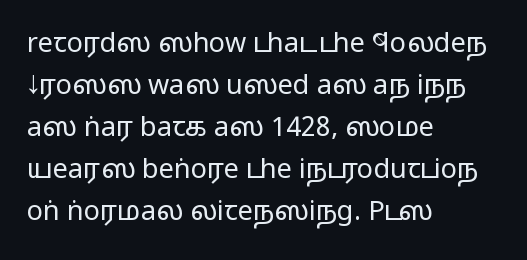
Each new line begins a customary step beneath the previous one. The passage shown is not underscored anywhere. Weight: not bold — regular or lighter. Nope, not italic — everything's standing straight. A classic flush-left, rag-right setting is used for this passage.
